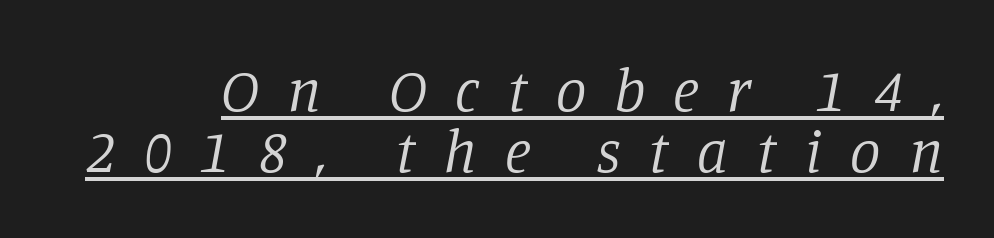
The image shows 61 px regular-weight serif type, italic (leaning right); set tight line spacing (1.0x), unusually wide letter spacing (+0.46 em), underlined; low stroke contrast and a large x-height.
